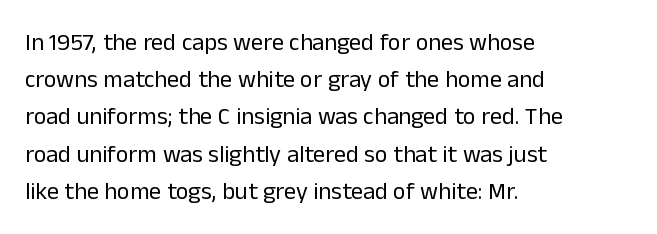
The image shows 24 px text type, upright; set left-aligned, normal line spacing (1.55x), normal letter spacing, not underlined.
